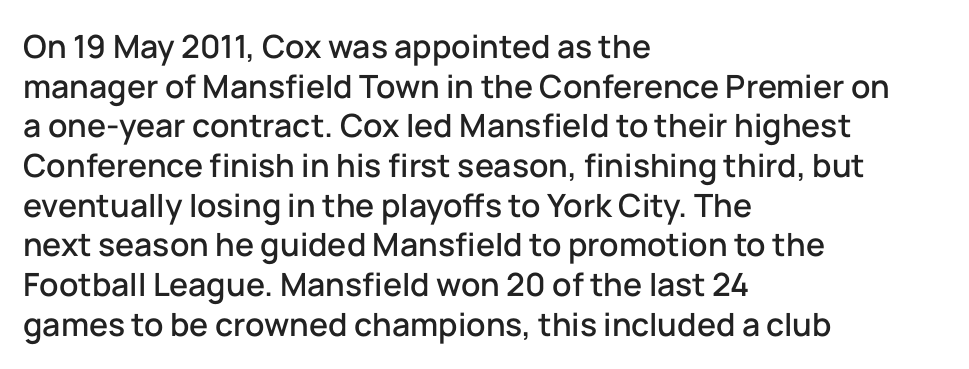
The image shows 32 px sans-serif type, upright; set left-aligned, line spacing 1.24x, normal letter spacing, not underlined; low stroke contrast and a medium x-height.
